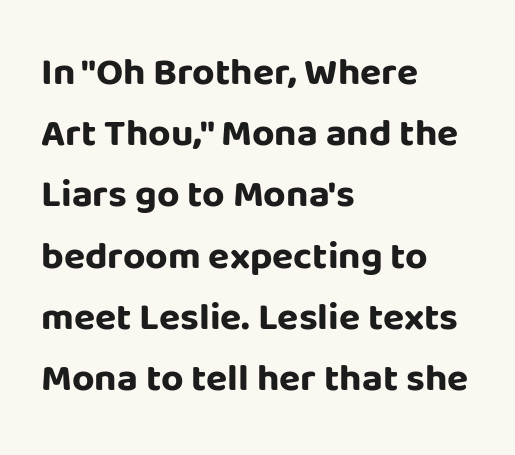
Q: Is the text bold? A: Yes.
Q: Is the text italic (slanted)? A: No, it is upright.
Q: Is the typeface a serif or a sans-serif typeface? A: Sans-serif.
Q: Is the text underlined? A: No.
Q: How is the paragraph aligned? A: Left-aligned.
Q: Is the spacing between letters normal or unusually wide? A: Normal.
Q: Is the spacing between lines tight, normal or loose? A: Normal.
Q: Width (condensed, normal, or wide)? A: Normal.
Q: Stroke contrast? A: Low.
Q: x-height? A: Large.
Q: Monospaced? A: No.
